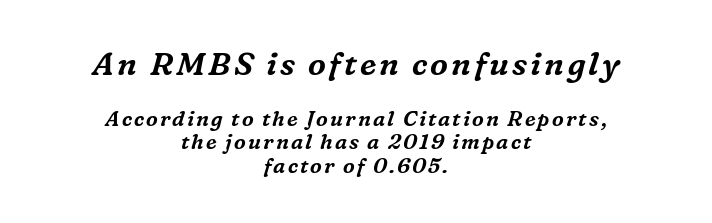
{"serif": "yes", "italic": "yes", "lean": "right", "slant_degrees": 16, "width": "normal", "stroke_contrast": "medium", "x_height": "medium", "monospaced": "no", "underline": "no", "align": "center", "line_spacing": "tight", "line_spacing_ratio": 1.13, "larger_block": "first", "size_ratio": 1.52, "glyph_px": 32}
